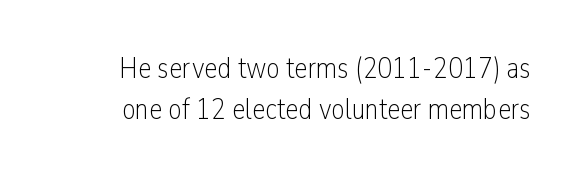
Caption: face not bold, strokes unweighted. The line-height multiplier appears to be the usual default. The rendering keeps characters at their native spacing. Tall strokes in this sample are plumb rather than angled. A typesetter would call this proportional, since set widths differ per character.
